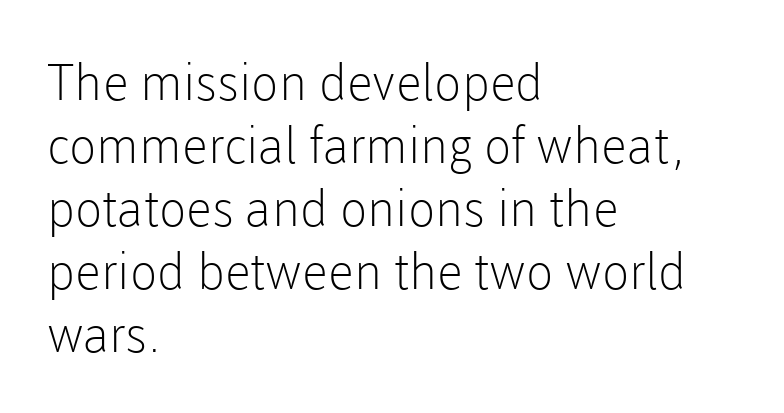
Weight: not bold — regular or lighter. The passage shown is typeset with a sans-serif family. Reading down the column, the eye jumps a familiar distance to each next line. Underline: absent. The typesetter chose a ragged-right arrangement here. These lines are rendered in a variable-pitch font.
